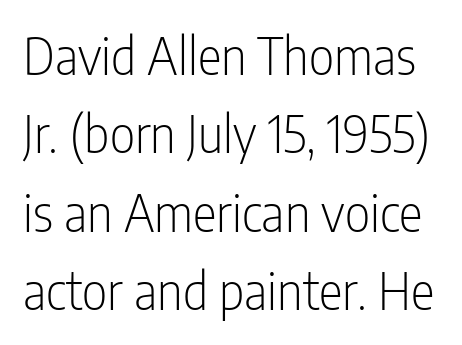
Vertical stems look standard width or narrower in stroke. The designer went with a sans here, leaving each stem footless. No italicization has been applied; the sample stays upright. How would I describe the line gaps? Plain and ordinary. Here the designer chose a conventional face with non-uniform glyph widths.
